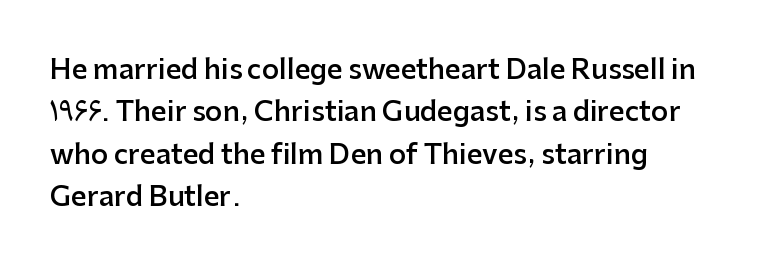
{"italic": "no", "bold": "semi", "underline": "no", "align": "left", "line_spacing": "normal", "line_spacing_ratio": 1.57, "letter_spacing": "normal", "letter_spacing_em": 0.0, "glyph_px": 27}
